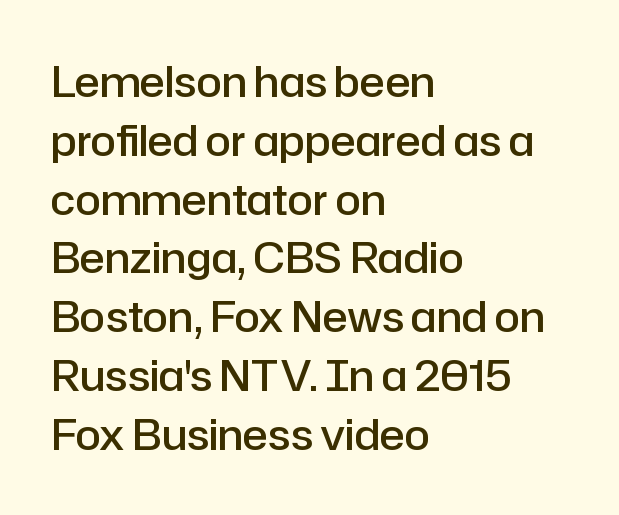
The image shows 42 px semibold sans-serif type, upright; set left-aligned, normal line spacing (1.4x), normal letter spacing, not underlined; low stroke contrast and a medium x-height.
